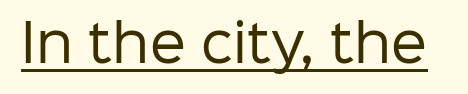
Q: Is the text bold? A: No.
Q: Is the text italic (slanted)? A: No, it is upright.
Q: Is the typeface a serif or a sans-serif typeface? A: Sans-serif.
Q: Is the text underlined? A: Yes.
Q: Is the spacing between letters normal or unusually wide? A: Normal.
Q: Width (condensed, normal, or wide)? A: Normal.
Q: Stroke contrast? A: Low.
Q: x-height? A: Medium.
Q: Monospaced? A: No.
